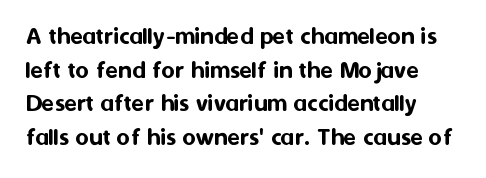
The image shows 26 px text type, upright; set left-aligned, normal line spacing (1.29x), normal letter spacing, not underlined.
